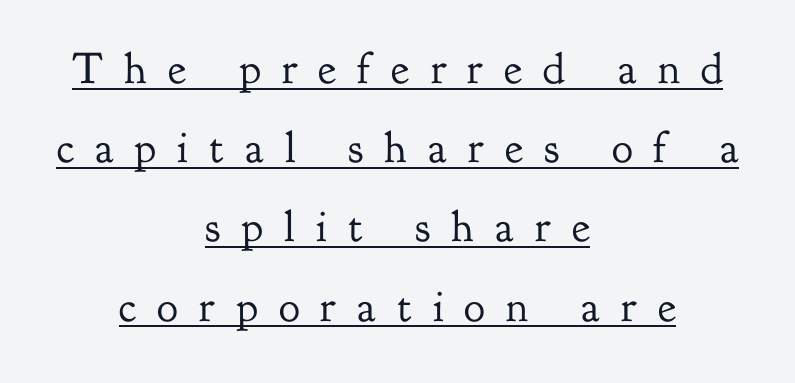
The face looks like a standard text weight, possibly lighter. Typeset on center — no edge is straight. Every word sits above its own underline. Character widths vary here, with narrow letters taking less room than wide ones. The horizontal fit of the characters is loose and conspicuously gappy.
